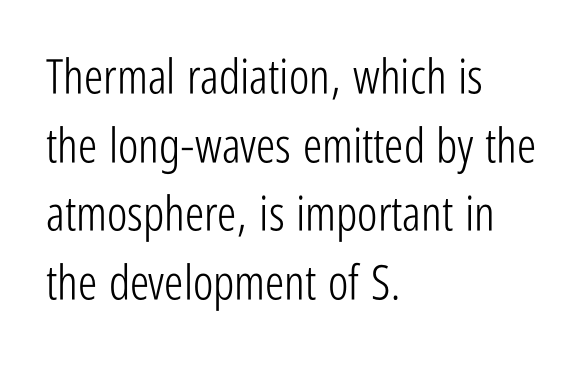
Counters stay open thanks to moderate or lighter strokes. Look at the bottom of the vertical strokes: they stop flat, with no serifs. This sample has the flowing, uneven cadence of proportional lettering. These lines keep a tight, regular rhythm from letter to letter. Characters remain perfectly vertical along every line. Regarding leading, the lines here are spaced in the standard way.
